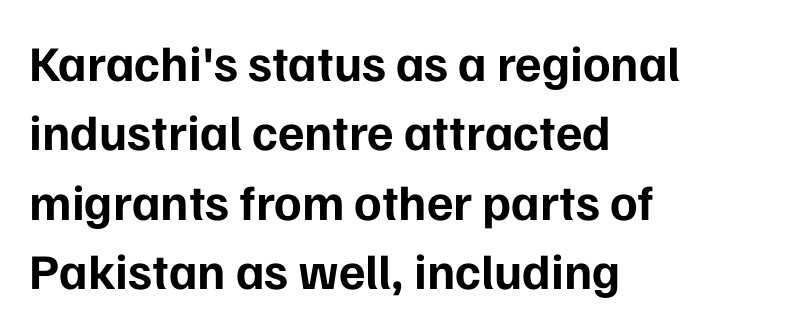
{"serif": "no", "italic": "no", "bold": "yes", "weight": "bold", "width": "normal", "stroke_contrast": "low", "x_height": "medium", "monospaced": "no", "underline": "no", "align": "left", "line_spacing": "normal", "line_spacing_ratio": 1.39, "letter_spacing": "normal", "letter_spacing_em": 0.0, "glyph_px": 50}
